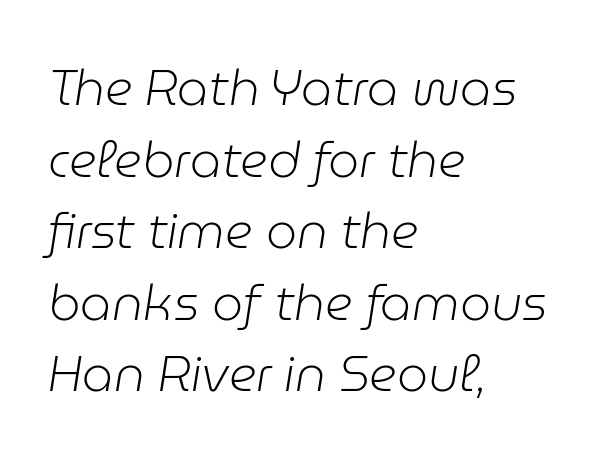
Q: Is the text bold? A: No.
Q: Is the text italic (slanted)? A: Yes, it leans right by about 9 degrees.
Q: Is the text underlined? A: No.
Q: How is the paragraph aligned? A: Left-aligned.
Q: Is the spacing between letters normal or unusually wide? A: Normal.
Q: Is the spacing between lines tight, normal or loose? A: Normal.
Q: Width (condensed, normal, or wide)? A: Normal.
Q: Stroke contrast? A: Low.
Q: x-height? A: Medium.
Q: Monospaced? A: No.
